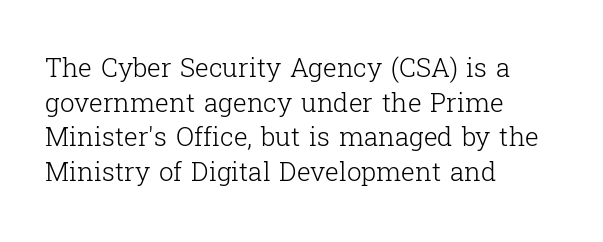
No chunkiness to these letters — they're not bold. A classic flush-left, rag-right setting is used for this passage. One glance says typical: line gaps are just what's usual. The letters sit at their default tracking, neither squeezed nor spread.
